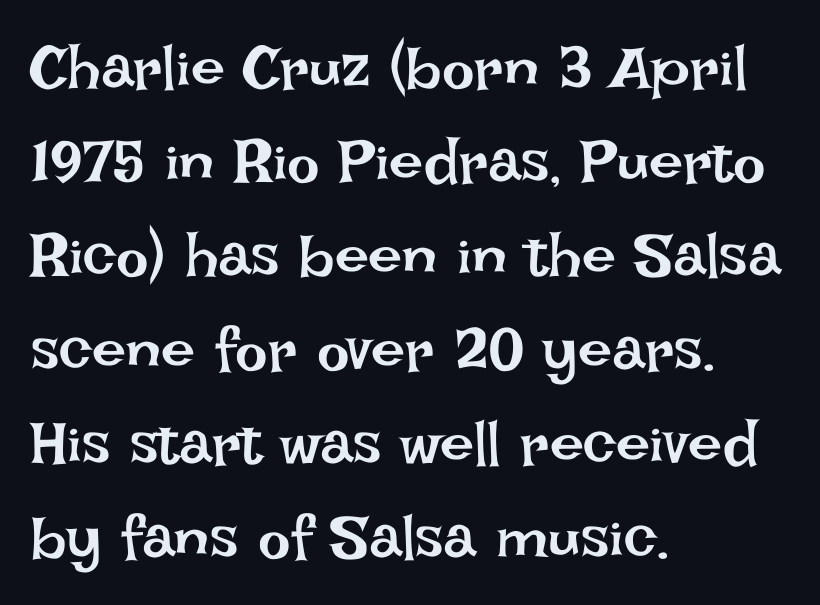
Varying glyph widths throughout — classic text-font behaviour. Letters have the restrained weight of plain body copy at most. What stands out about the letter spacing? Nothing — it is the standard amount. Visually the block forms a straight wall on the left and a jagged coastline on the right. A normal amount of white space separates one row of letters from the next. The letters stand upright; this is a roman face.
